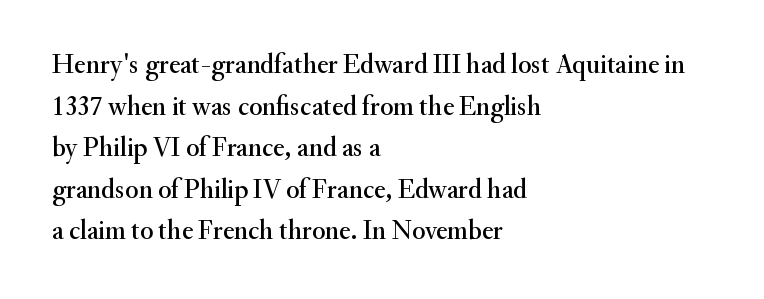
Q: Is the text italic (slanted)? A: No, it is upright.
Q: Is the text underlined? A: No.
Q: How is the paragraph aligned? A: Left-aligned.
Q: Is the spacing between letters normal or unusually wide? A: Normal.
Q: Is the spacing between lines tight, normal or loose? A: Normal.
